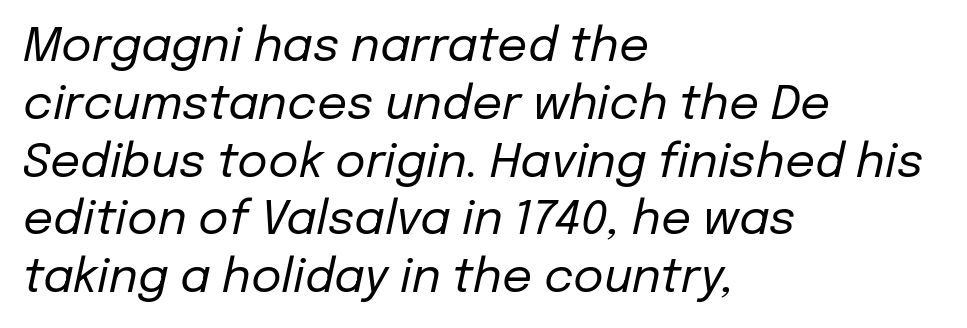
The image shows 47 px regular-weight type, italic (leaning right); set left-aligned, line spacing 1.23x, normal letter spacing, not underlined; low stroke contrast and a medium x-height.
